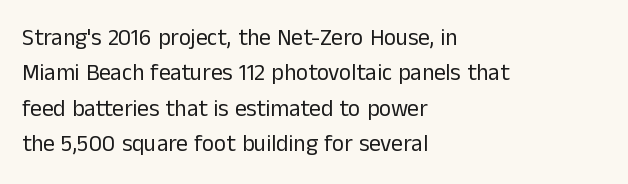
The face looks like a standard text weight, possibly lighter. Vertical strokes here are truly vertical. These lines keep a tight, regular rhythm from letter to letter. Leading matches the norm, producing a regular column. Left-aligned paragraph, ragged on the right. The space directly below the letters is spotless.
